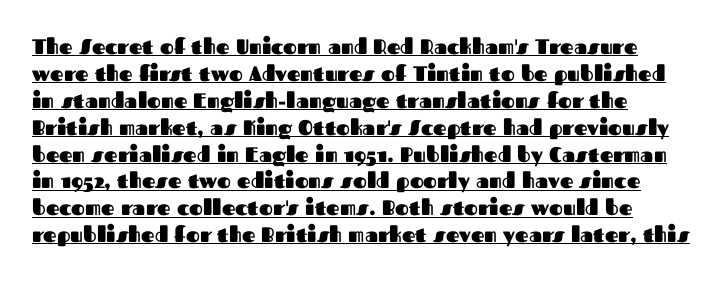
The image shows 21 px bold type, upright; set normal line spacing (1.28x), normal letter spacing, underlined.
